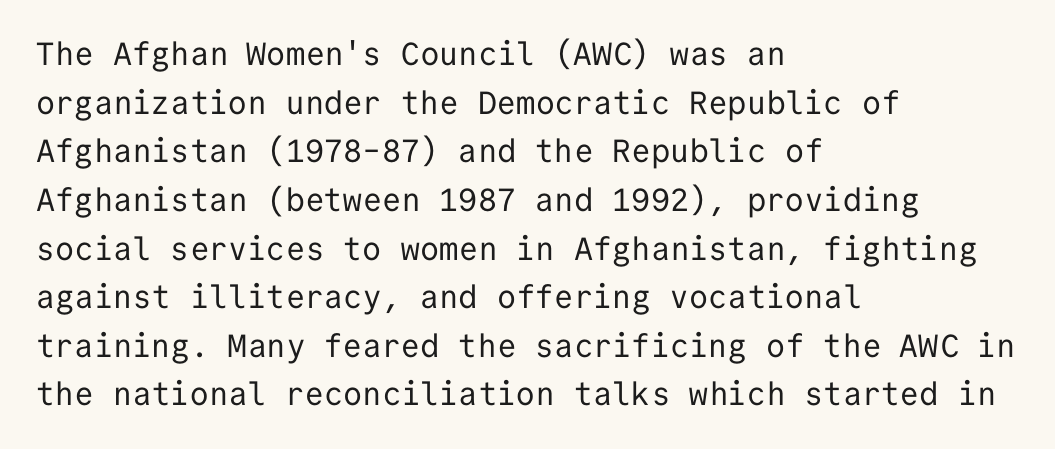
{"serif": "no", "italic": "no", "bold": "no", "weight": "regular", "width": "normal", "stroke_contrast": "low", "x_height": "medium", "monospaced": "yes", "underline": "no", "align": "left", "line_spacing": "normal", "line_spacing_ratio": 1.52, "letter_spacing": "normal", "letter_spacing_em": 0.0, "glyph_px": 32}
